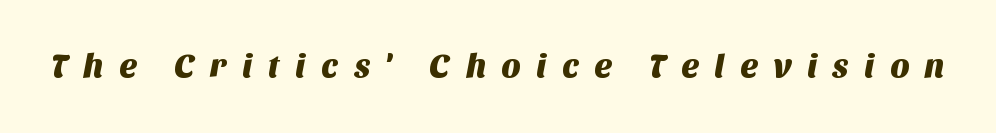
Do the characters align in a grid? No, the font is proportional. Substantial extra tracking has been applied to these lines. A bare baseline throughout the passage. This is sans-serif lettering, the kind often seen on screens and signage.
